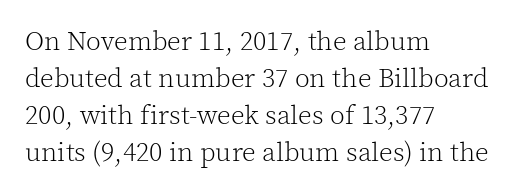
Reading down the block, your eye returns to a fixed left position each line. Tall strokes in this sample are plumb rather than angled. The rendering uses a moderate line-height, typical for paragraphs. This is not heavy type; no bold has been used. Any mark beneath the type? The region is blank. Each word holds together tightly as a unit, with standard inter-letter gaps.
